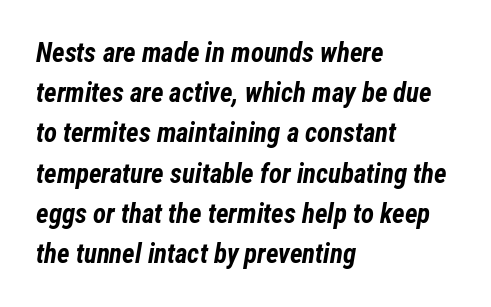
Horizontal alignment here is leftward, the default for most running prose. How would I describe the line gaps? Plain and ordinary. You'd pick this weight for a headline — it's a proper bold. Does extra space separate the letters? No, they use regular spacing. The zone under the glyphs is completely vacant.
